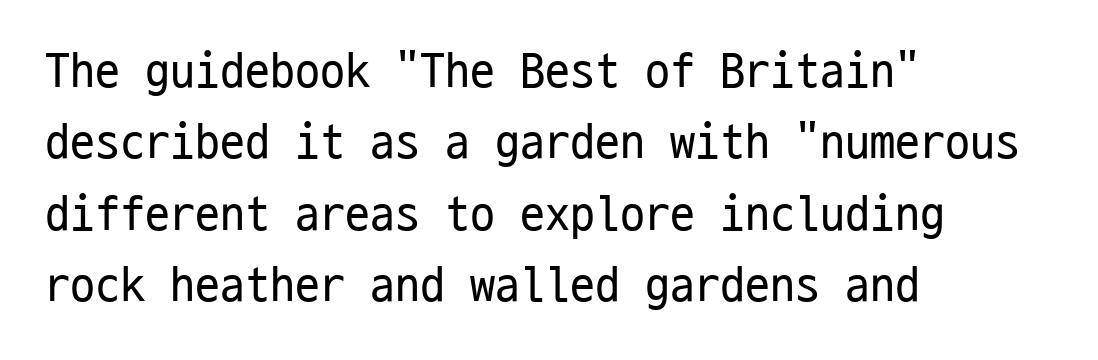
Nope, no serifs anywhere on these letters. No chunkiness to these letters — they're not bold. Inter-character spacing is left at the font's built-in metrics. Unlike italic type, these characters show no tilt at all. The letters march in equal steps, a hallmark of fixed-pitch type. Typeset ragged right — the left edge is the straight one.
